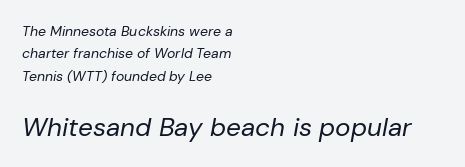
Is the letter spacing exaggerated? No — it looks like the ordinary default. Vertical spacing — default. Think standard paragraph weight, or any step lighter than that. Style check: oblique. Caption: multi-line text, flush left, ragged right. Underline: absent.
